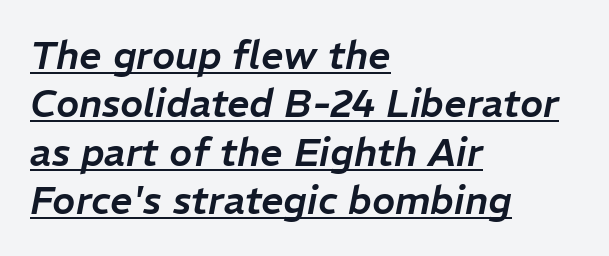
{"italic": "yes", "lean": "right", "slant_degrees": 11, "width": "normal", "stroke_contrast": "low", "x_height": "medium", "monospaced": "no", "underline": "yes", "align": "left", "line_spacing_ratio": 1.24, "letter_spacing": "normal", "letter_spacing_em": 0.0, "glyph_px": 39}
